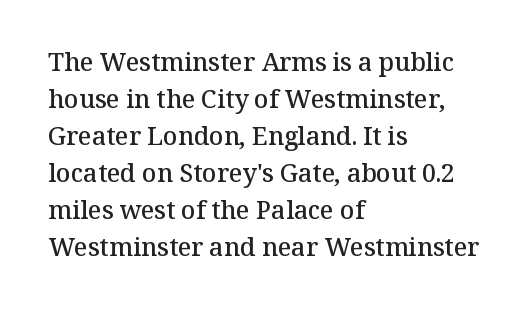
{"italic": "no", "bold": "semi", "underline": "no", "align": "left", "line_spacing": "normal", "line_spacing_ratio": 1.48, "letter_spacing": "normal", "letter_spacing_em": 0.0, "glyph_px": 25}
